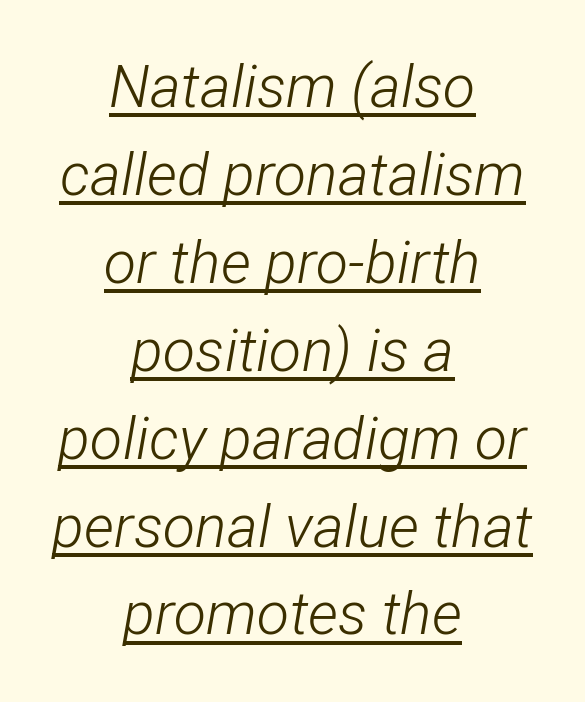
Q: Is the text bold? A: No.
Q: Is the text italic (slanted)? A: Yes, it leans right by about 12 degrees.
Q: Is the text underlined? A: Yes.
Q: How is the paragraph aligned? A: Centered.
Q: Is the spacing between letters normal or unusually wide? A: Normal.
Q: Is the spacing between lines tight, normal or loose? A: Normal.
Q: Width (condensed, normal, or wide)? A: Condensed.
Q: Stroke contrast? A: Low.
Q: x-height? A: Medium.
Q: Monospaced? A: No.
